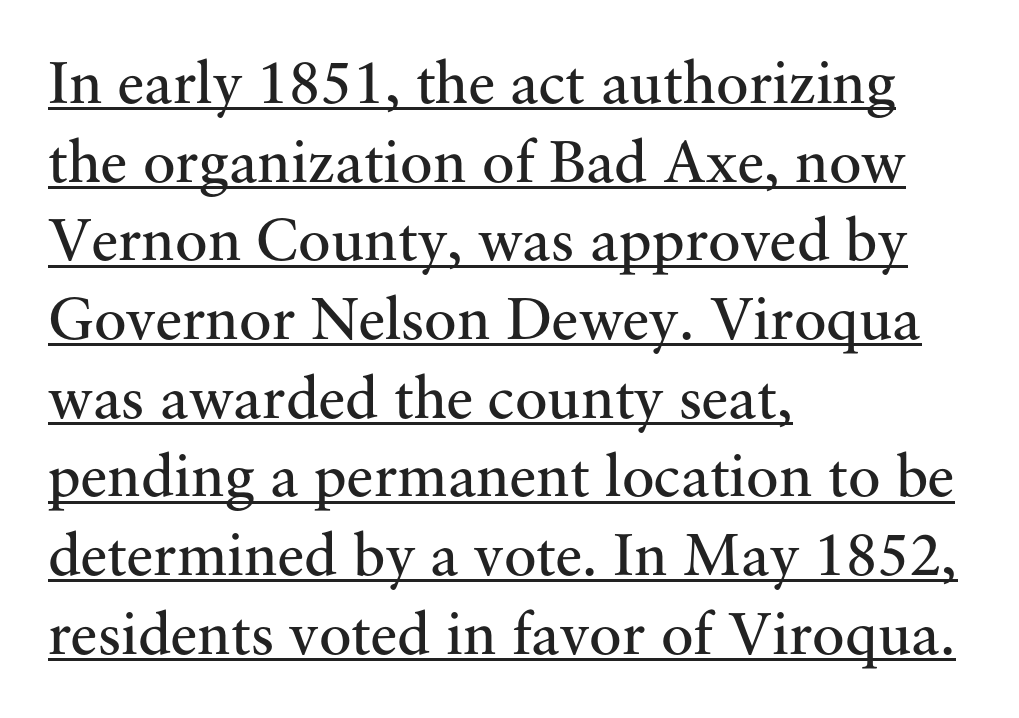
{"serif": "yes", "italic": "no", "bold": "no", "weight": "regular", "width": "normal", "stroke_contrast": "medium", "x_height": "small", "monospaced": "no", "underline": "yes", "align": "left", "line_spacing": "normal", "line_spacing_ratio": 1.29, "letter_spacing": "normal", "letter_spacing_em": 0.0, "glyph_px": 61}
